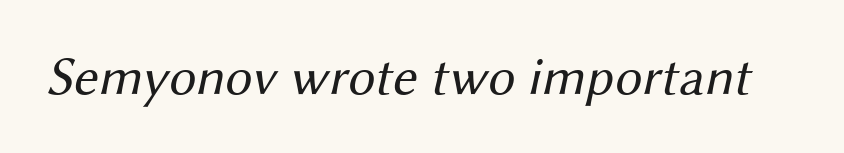
Q: Is the text bold? A: No.
Q: Is the typeface a serif or a sans-serif typeface? A: Sans-serif.
Q: Is the text underlined? A: No.
Q: Is the spacing between letters normal or unusually wide? A: Normal.
Q: Width (condensed, normal, or wide)? A: Normal.
Q: Stroke contrast? A: Medium.
Q: x-height? A: Medium.
Q: Monospaced? A: No.
